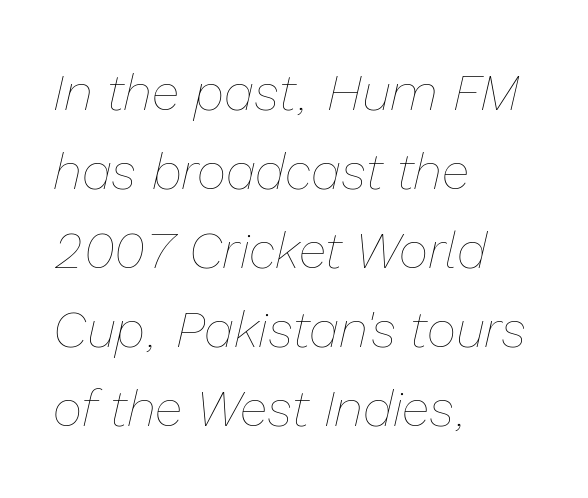
{"italic": "yes", "lean": "right", "slant_degrees": 13, "bold": "no", "weight": "thin", "width": "normal", "stroke_contrast": "low", "x_height": "medium", "monospaced": "no", "underline": "no", "align": "left", "line_spacing": "normal", "line_spacing_ratio": 1.55, "letter_spacing": "normal", "letter_spacing_em": 0.0, "glyph_px": 51}
